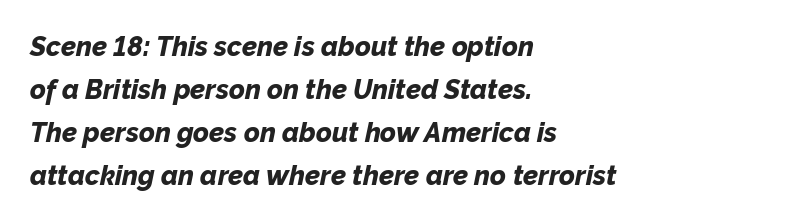
{"italic": "yes", "lean": "right", "slant_degrees": 12, "bold": "yes", "underline": "no", "align": "left", "line_spacing": "normal", "line_spacing_ratio": 1.59, "letter_spacing": "normal", "letter_spacing_em": 0.0, "glyph_px": 27}
